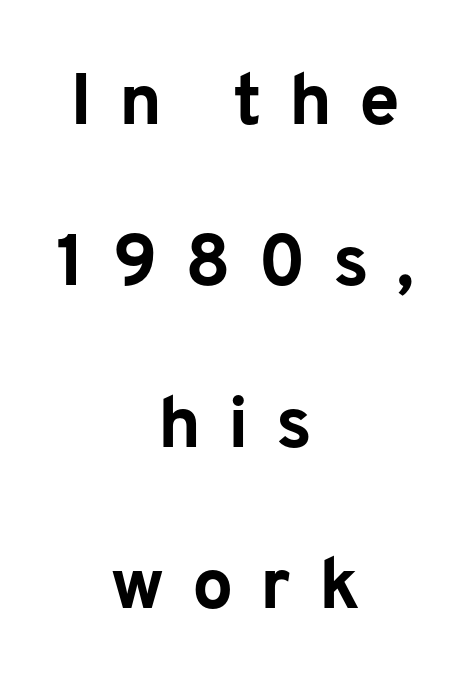
Q: Is the text bold? A: Yes.
Q: Is the text italic (slanted)? A: No, it is upright.
Q: Is the typeface a serif or a sans-serif typeface? A: Sans-serif.
Q: Is the text underlined? A: No.
Q: How is the paragraph aligned? A: Centered.
Q: Is the spacing between letters normal or unusually wide? A: Unusually wide.
Q: Is the spacing between lines tight, normal or loose? A: Loose.
Q: Width (condensed, normal, or wide)? A: Normal.
Q: Stroke contrast? A: Low.
Q: x-height? A: Medium.
Q: Monospaced? A: No.
